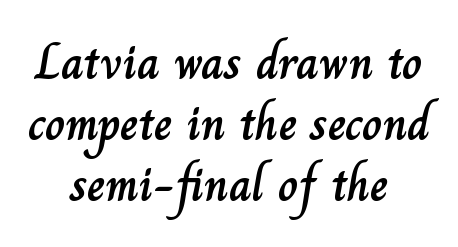
The image shows 49 px text type; set centered, line spacing 1.24x, normal letter spacing, not underlined; low stroke contrast and a small x-height.
